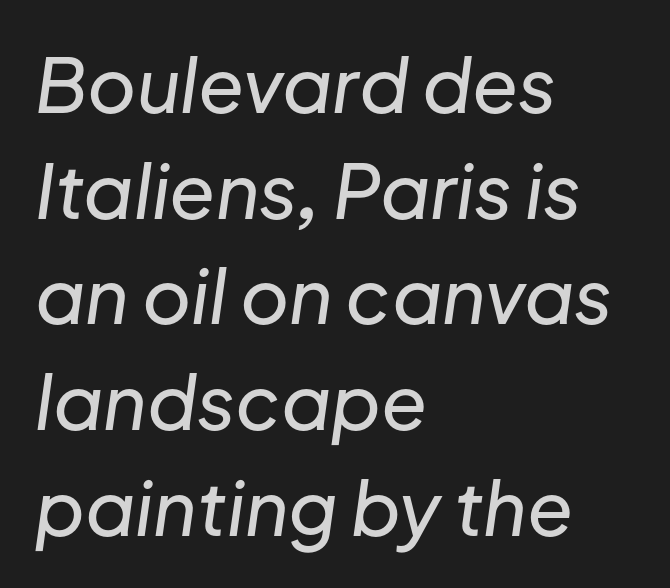
The image shows 75 px text type, italic (leaning right); set left-aligned, normal line spacing (1.41x), normal letter spacing, not underlined; low stroke contrast and a medium x-height.
